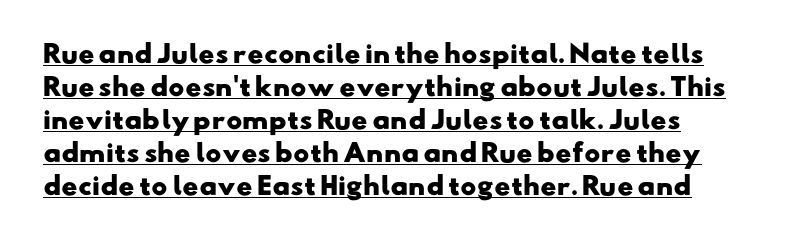
{"bold": "yes", "underline": "yes", "align": "left", "line_spacing": "normal", "line_spacing_ratio": 1.37, "letter_spacing": "normal", "letter_spacing_em": 0.0, "glyph_px": 24}
